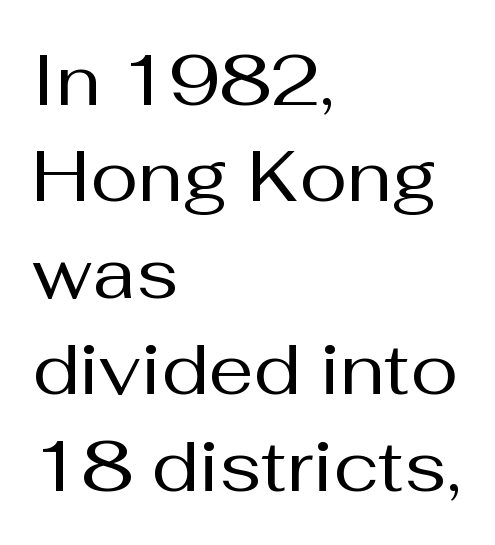
You could not count columns in this text — the font is proportionally spaced. The horizontal fit of the characters is conventional and even. Stems and bowls with no extra thickness — not bold. Anything drawn beneath the words? Only blank space.
